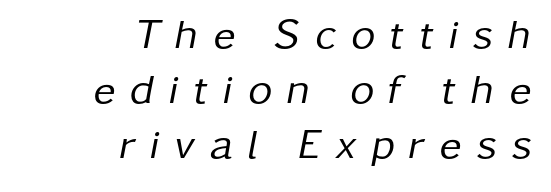
{"italic": "yes", "lean": "right", "slant_degrees": 11, "bold": "no", "weight": "regular", "width": "normal", "stroke_contrast": "low", "x_height": "medium", "monospaced": "no", "underline": "no", "align": "right", "line_spacing": "normal", "line_spacing_ratio": 1.31, "letter_spacing": "wide", "letter_spacing_em": 0.35, "glyph_px": 42}
